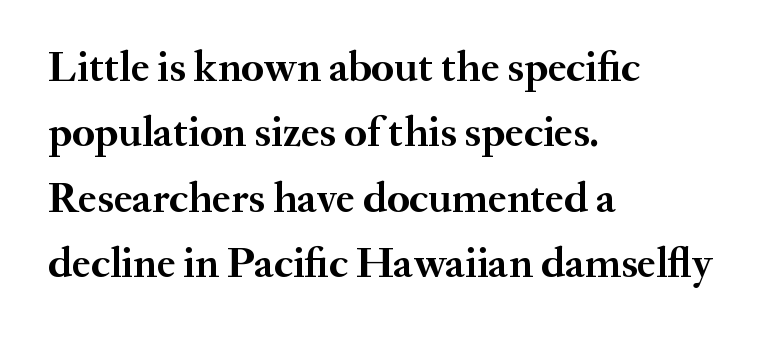
{"serif": "yes", "italic": "no", "bold": "yes", "weight": "semibold", "width": "normal", "stroke_contrast": "medium", "x_height": "small", "monospaced": "no", "underline": "no", "align": "left", "line_spacing": "normal", "line_spacing_ratio": 1.52, "letter_spacing": "normal", "letter_spacing_em": 0.0, "glyph_px": 43}
